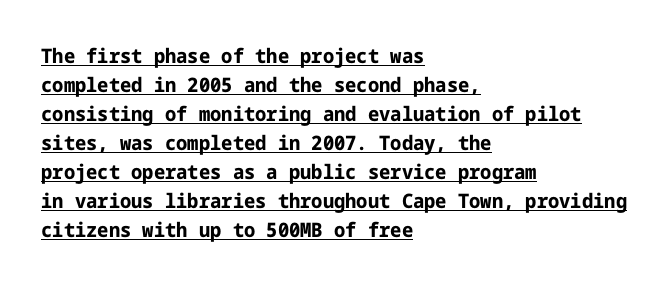
The image shows 20 px bold type, upright; set left-aligned, normal line spacing (1.45x), normal letter spacing, underlined.
